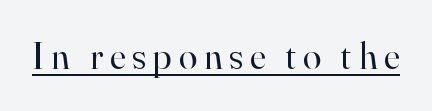
Quick note: not italic, upright. The passage shown is not bold in any degree. The rendering uses natural spacing where letterforms have individual widths. Little horizontal feet cap the strokes, marking this as serif type. A typographer would call this underscored text.
